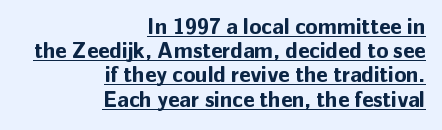
The image shows 22 px bold type, upright; set right-aligned, tight line spacing (1.1x), normal letter spacing, underlined.
